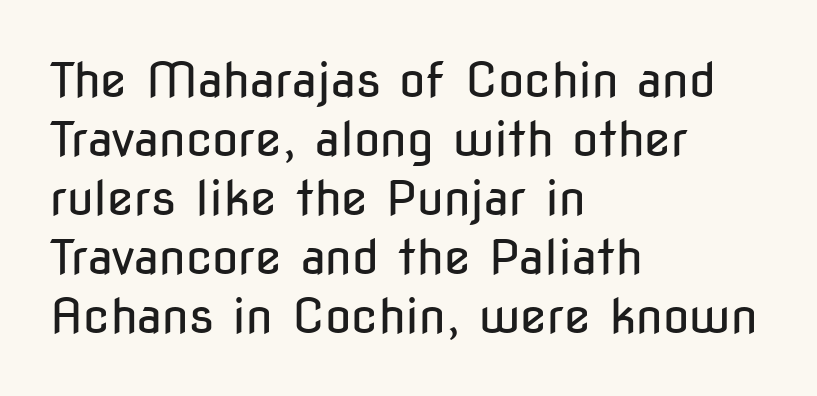
The image shows 48 px regular-weight, condensed sans-serif type, upright; set left-aligned, line spacing 1.23x, normal letter spacing, not underlined; low stroke contrast and a medium x-height.
